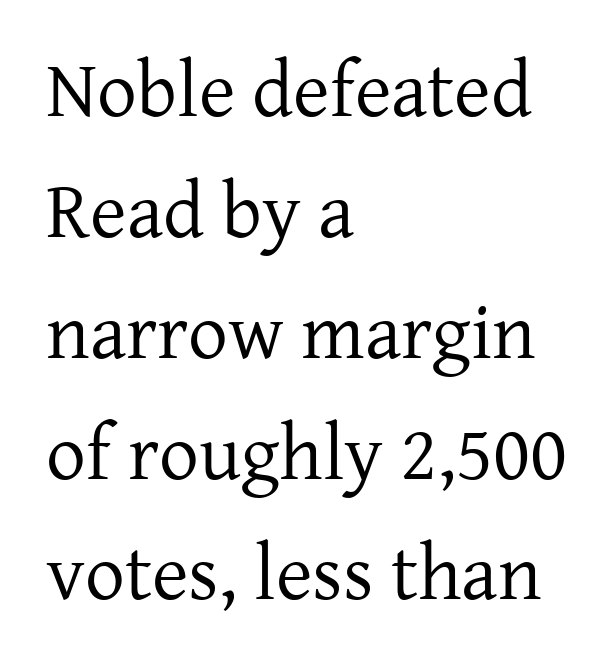
Q: Is the text bold? A: No.
Q: Is the text italic (slanted)? A: No, it is upright.
Q: Is the typeface a serif or a sans-serif typeface? A: Serif.
Q: Is the text underlined? A: No.
Q: How is the paragraph aligned? A: Left-aligned.
Q: Is the spacing between letters normal or unusually wide? A: Normal.
Q: Is the spacing between lines tight, normal or loose? A: Normal.
Q: Width (condensed, normal, or wide)? A: Normal.
Q: Stroke contrast? A: Low.
Q: x-height? A: Medium.
Q: Monospaced? A: No.
